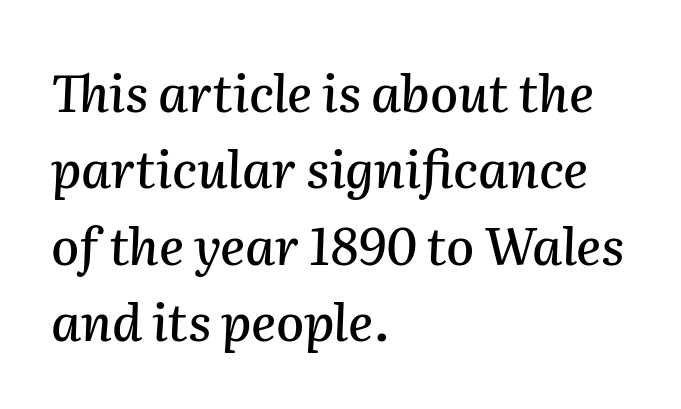
{"italic": "yes", "lean": "right", "slant_degrees": 2, "width": "normal", "stroke_contrast": "medium", "x_height": "medium", "monospaced": "no", "underline": "no", "align": "left", "line_spacing": "normal", "line_spacing_ratio": 1.5, "letter_spacing": "normal", "letter_spacing_em": 0.0, "glyph_px": 51}
